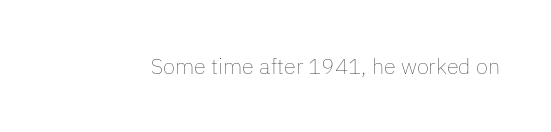
The space directly below the letters is spotless. Quick note: not italic, upright. The line texture is even and compact thanks to regular tracking. These glyphs show unthickened strokes, regular width or finer.
